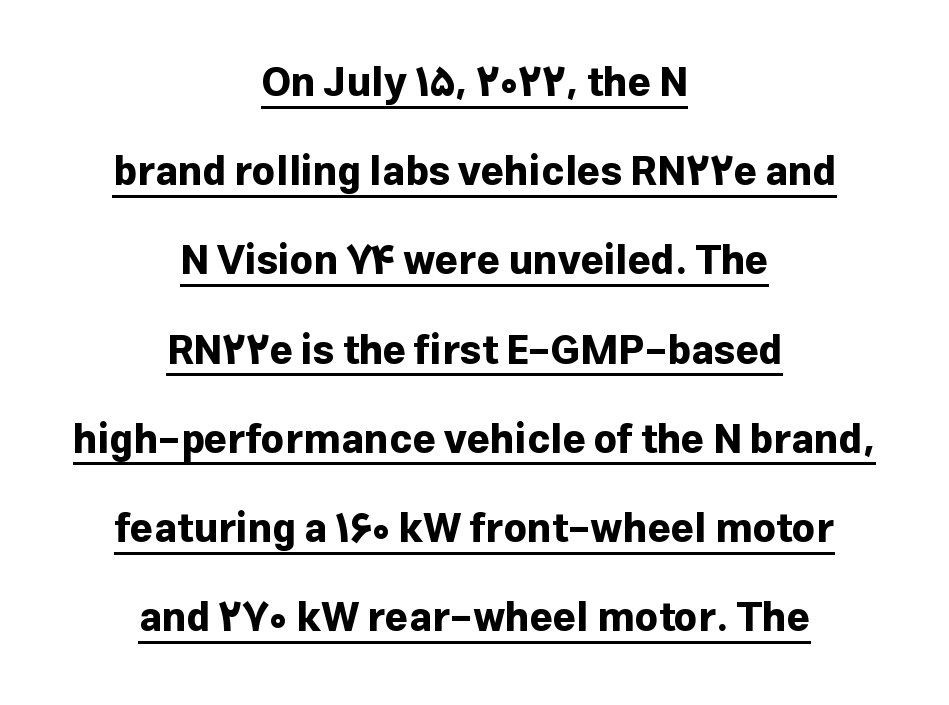
The image shows 40 px bold sans-serif type, upright; set centered, loose line spacing (2.23x), normal letter spacing, underlined; low stroke contrast and a medium x-height.
